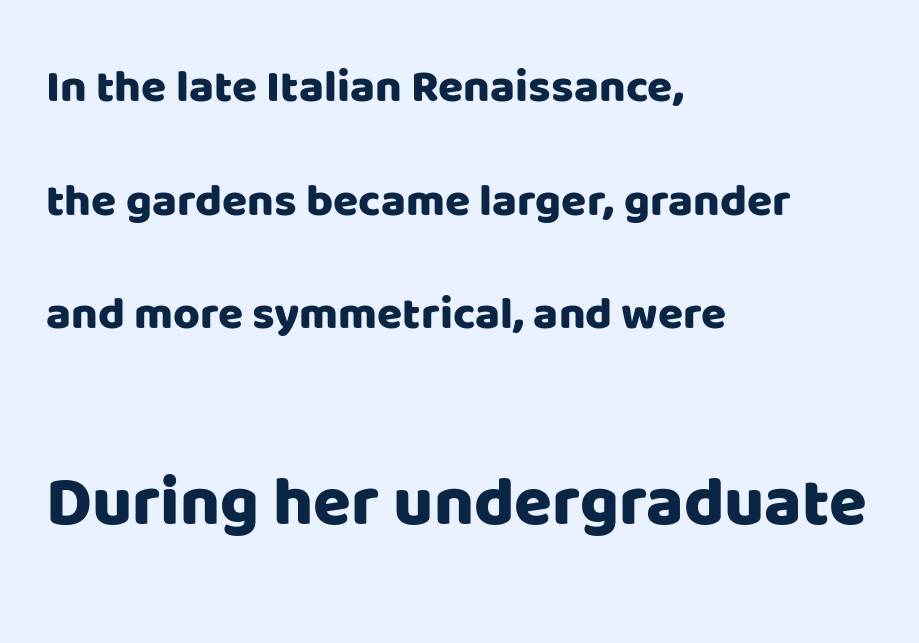
Tracking here is standard; glyphs follow each other at the usual distance. Anything drawn beneath the words? Only blank space. Airy leading. The face used here is proportionally spaced, like ordinary book or web type.
